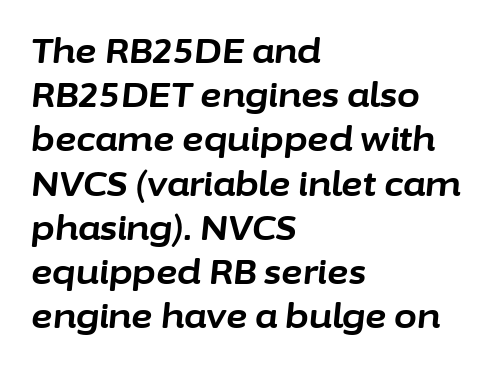
The image shows 33 px bold type, italic (leaning right); set left-aligned, normal line spacing (1.34x), normal letter spacing, not underlined; low stroke contrast and a medium x-height.
